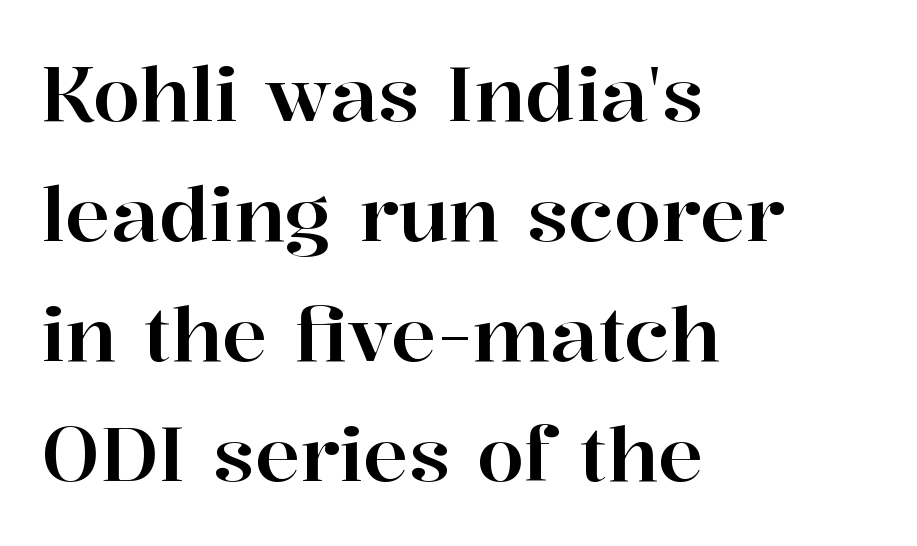
{"serif": "yes", "italic": "no", "width": "normal", "stroke_contrast": "high", "x_height": "medium", "monospaced": "no", "underline": "no", "align": "left", "line_spacing": "normal", "line_spacing_ratio": 1.58, "letter_spacing": "normal", "letter_spacing_em": 0.0, "glyph_px": 76}
